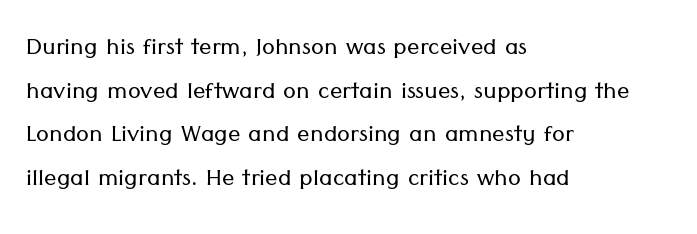
{"serif": "no", "italic": "no", "bold": "no", "weight": "light", "width": "normal", "stroke_contrast": "low", "x_height": "medium", "monospaced": "no", "underline": "no", "align": "left", "line_spacing": "normal", "line_spacing_ratio": 1.41, "letter_spacing": "normal", "letter_spacing_em": 0.0, "glyph_px": 31}
